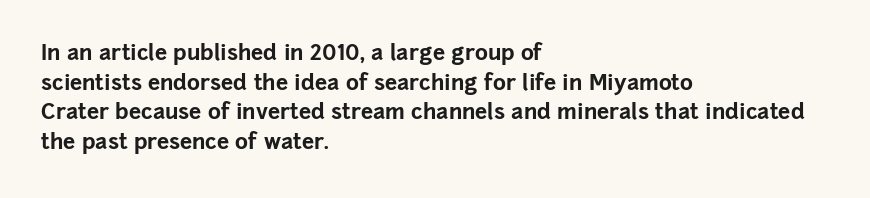
The image shows 22 px bold type, upright; set left-aligned, normal line spacing (1.35x), normal letter spacing, not underlined.
